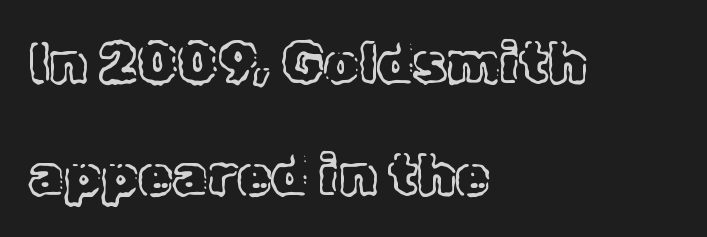
Notice how the stems are strictly vertical — no italics here. Reading down the block, your eye returns to a fixed left position each line. Do the characters align in a grid? No, the font is proportional. The designer dialed line spacing up above the default.
